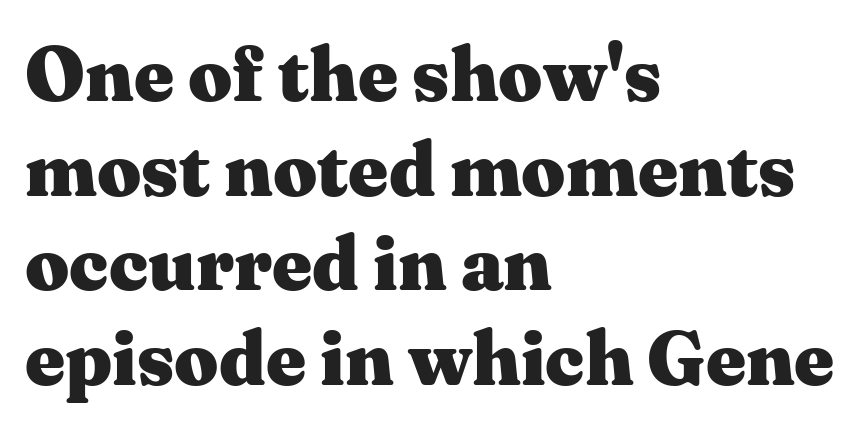
Caption: bold face, heavy strokes. No extra tracking has been applied to these lines. Each letter keeps its own natural width here, so spacing adapts to shape. Little horizontal feet cap the strokes, marking this as serif type. Honestly, there is no underline to notice here at all. A typesetter would mark this as roman, not italic.
